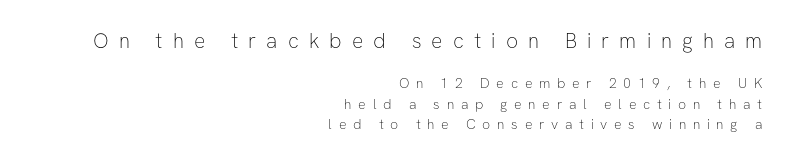
Q: Is the text bold? A: No.
Q: Is the text italic (slanted)? A: No, it is upright.
Q: Is the text underlined? A: No.
Q: How is the paragraph aligned? A: Right-aligned.
Q: Is the spacing between letters normal or unusually wide? A: Unusually wide.
Q: Is the spacing between lines tight, normal or loose? A: Normal.
Q: Which block of text is set in a larger size, the first (top) or the second (bottom)? A: The first (top) one.
